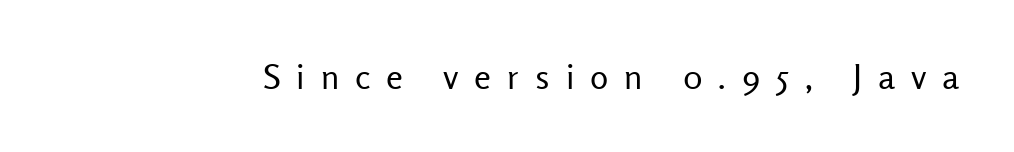
The image shows 34 px regular-weight sans-serif type, upright; set unusually wide letter spacing (+0.47 em), not underlined; low stroke contrast and a medium x-height.
